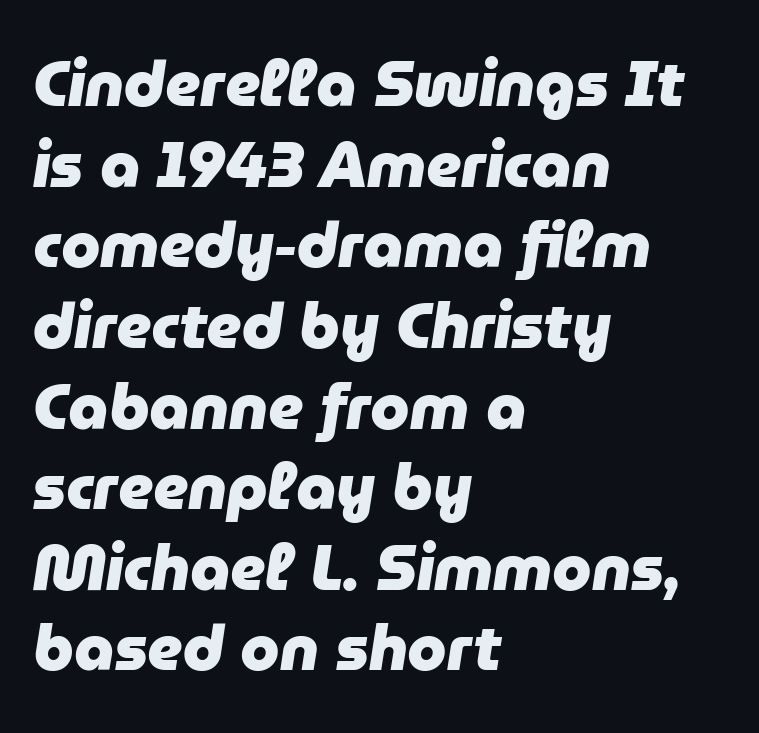
The image shows 63 px heavy type, italic (leaning right); set left-aligned, normal line spacing (1.28x), normal letter spacing, not underlined; low stroke contrast and a medium x-height.
